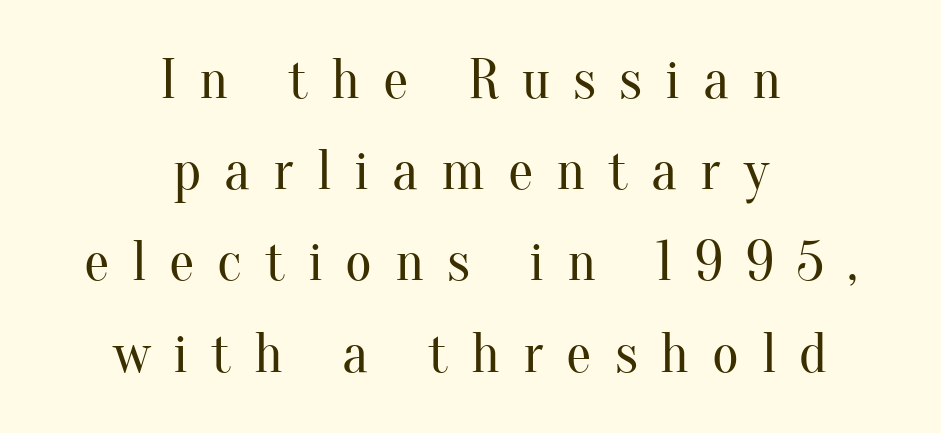
{"serif": "yes", "italic": "no", "bold": "no", "weight": "regular", "width": "normal", "stroke_contrast": "medium", "x_height": "small", "monospaced": "no", "underline": "no", "align": "center", "line_spacing": "normal", "line_spacing_ratio": 1.6, "letter_spacing": "wide", "letter_spacing_em": 0.4, "glyph_px": 57}
